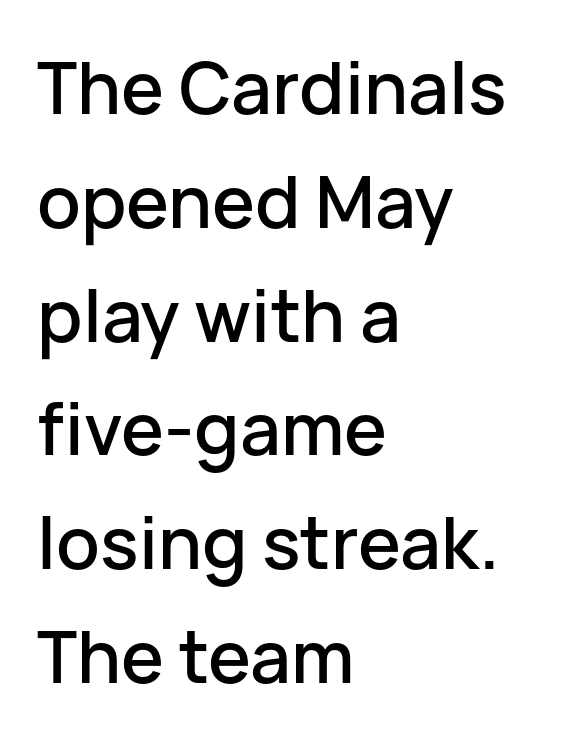
Tall strokes in this sample are plumb rather than angled. Think of a printed novel: that variable character pitch is what you see here. Nobody drew a line under any word here. Each letter's strokes conclude bluntly, with no projecting serifs. Notice how descenders clear the ascenders below comfortably — that's standard leading. Does the copy run flush right? No — it runs flush left.
